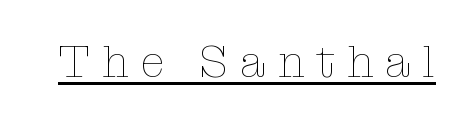
Q: Is the text bold? A: No.
Q: Is the text italic (slanted)? A: No, it is upright.
Q: Is the text underlined? A: Yes.
Q: Is the spacing between letters normal or unusually wide? A: Unusually wide.
Q: Width (condensed, normal, or wide)? A: Normal.
Q: Stroke contrast? A: Low.
Q: x-height? A: Medium.
Q: Monospaced? A: No.
